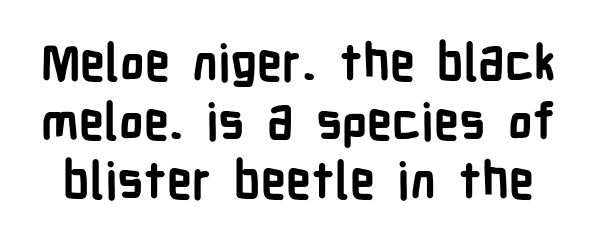
The image shows 50 px semibold, condensed sans-serif type, upright; set line spacing 1.18x, normal letter spacing, not underlined; low stroke contrast and a medium x-height.
